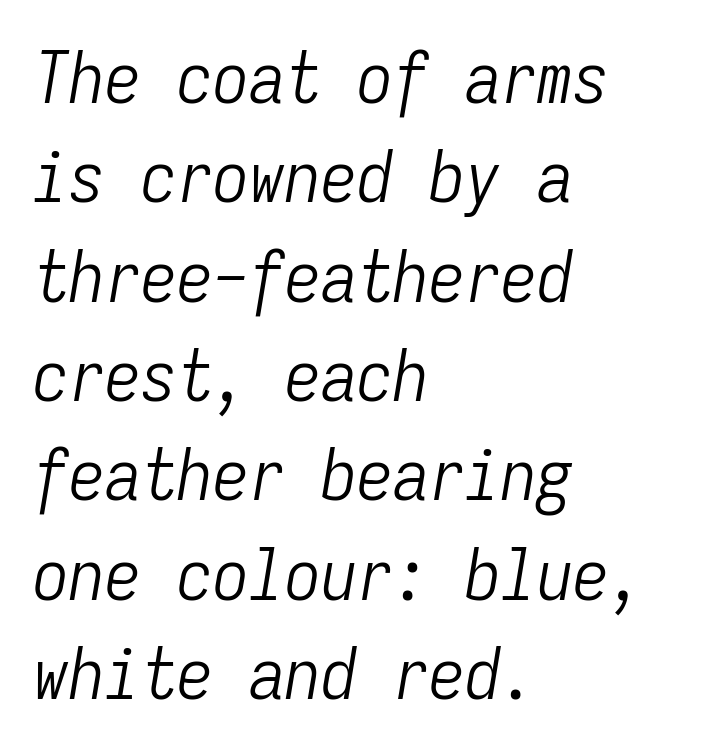
These lines are rendered in a fixed-pitch font. This rendering leaves character spacing at its baseline value. The letters look calm and open, with moderate or lighter stems. These lines were composed using italics. Leftover space on each line is placed entirely after the last word. The lines sit at an ordinary, default distance from one another.
